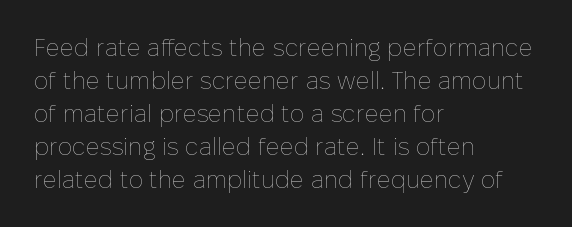
The image shows 24 px text type, upright; set left-aligned, normal line spacing (1.37x), normal letter spacing, not underlined.
